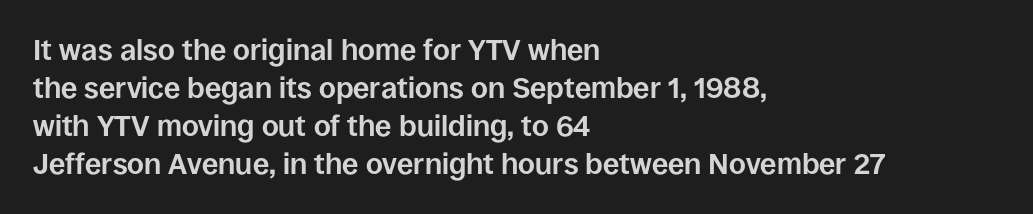
The image shows 29 px bold sans-serif type, upright; set left-aligned, normal line spacing (1.31x), normal letter spacing, not underlined; low stroke contrast and a large x-height.
